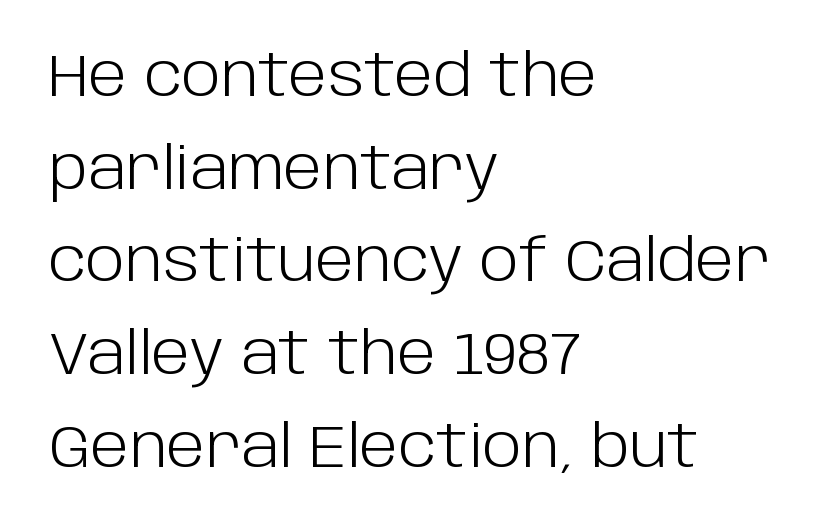
The letters look calm and open, with moderate or lighter stems. Descenders are the only things crossing below the line. Successive baselines arrive at the customary interval. This rendering uses left alignment, leaving the right contour irregular. Check where the strokes stop: nothing finishes them off — pure sans.
